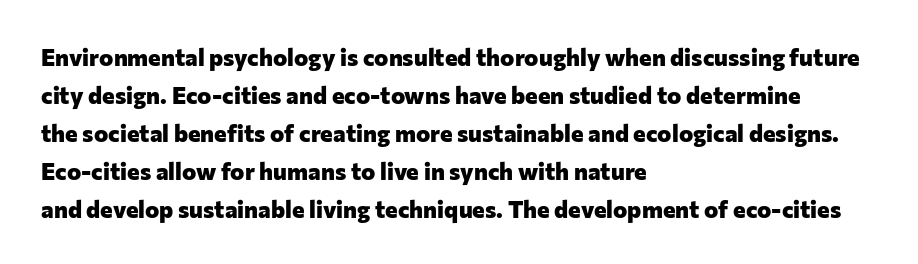
The space between consecutive lines is moderate. Alignment: flush left. The passage shown is not underscored anywhere. The type is set solid horizontally, with unmodified tracking. The characters look thick and weighty, a clear bold. Unlike italic type, these characters show no tilt at all.
